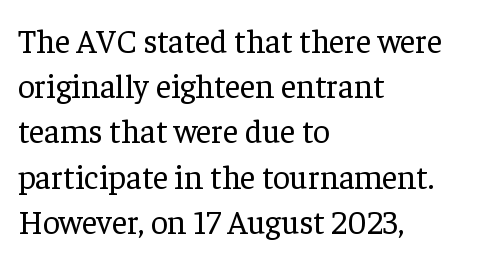
The type is set solid horizontally, with unmodified tracking. It's the straight-up-and-down kind of type. The weight tops out at a normal text grade. Evenly set lines give the paragraph a standard silhouette. These lines are rendered in a variable-pitch font.
